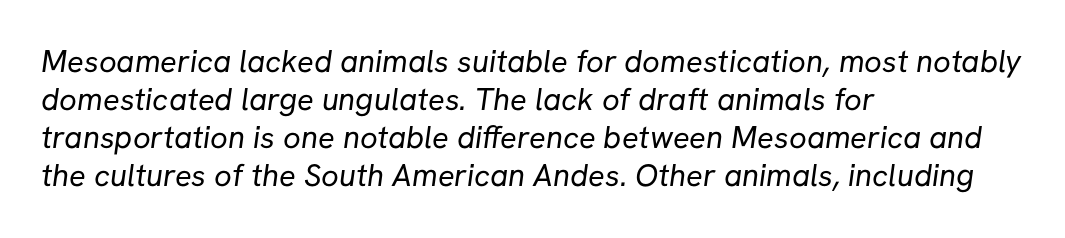
The image shows 31 px regular-weight sans-serif type; set left-aligned, line spacing 1.23x, normal letter spacing, not underlined; low stroke contrast and a medium x-height.
